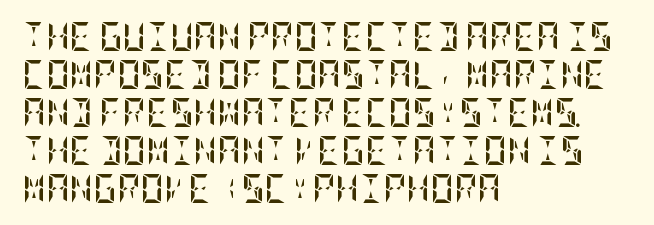
The lines sit at an ordinary, default distance from one another. Tall strokes in this sample are plumb rather than angled. Has an underline been added? It has not. These lines are set flush left with a ragged right edge.
